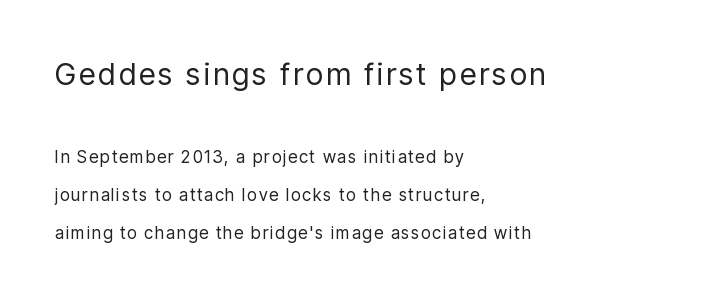
{"serif": "no", "italic": "no", "bold": "no", "weight": "regular", "width": "condensed", "stroke_contrast": "low", "x_height": "medium", "monospaced": "no", "underline": "no", "align": "left", "line_spacing": "loose", "line_spacing_ratio": 2.23, "larger_block": "first", "size_ratio": 1.76, "glyph_px": 30}
